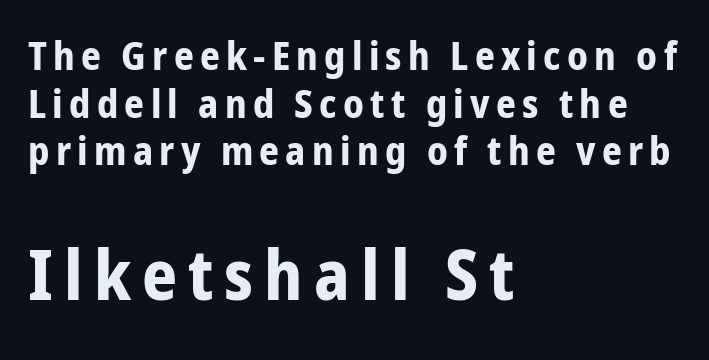
The image shows 69 px bold, condensed sans-serif type, upright; set left-aligned, line spacing 1.22x, not underlined; the second (bottom) block is 1.77x larger; low stroke contrast and a medium x-height.
